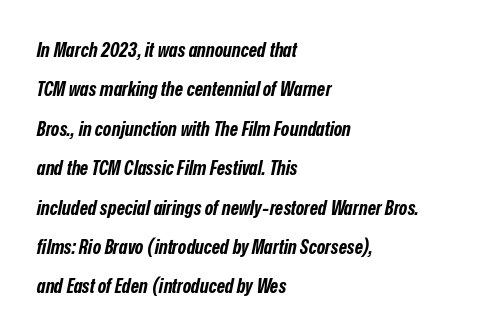
{"italic": "yes", "lean": "right", "slant_degrees": 12, "bold": "yes", "underline": "no", "align": "left", "line_spacing": "loose", "line_spacing_ratio": 1.97, "letter_spacing": "normal", "letter_spacing_em": 0.0, "glyph_px": 20}
